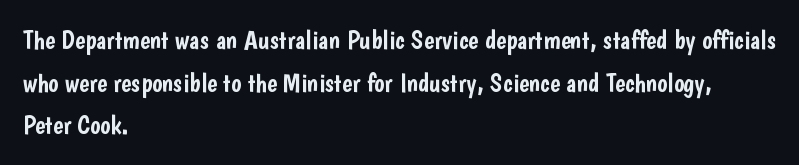
{"italic": "no", "underline": "no", "align": "left", "line_spacing": "normal", "line_spacing_ratio": 1.58, "letter_spacing": "normal", "letter_spacing_em": 0.0, "glyph_px": 27}
